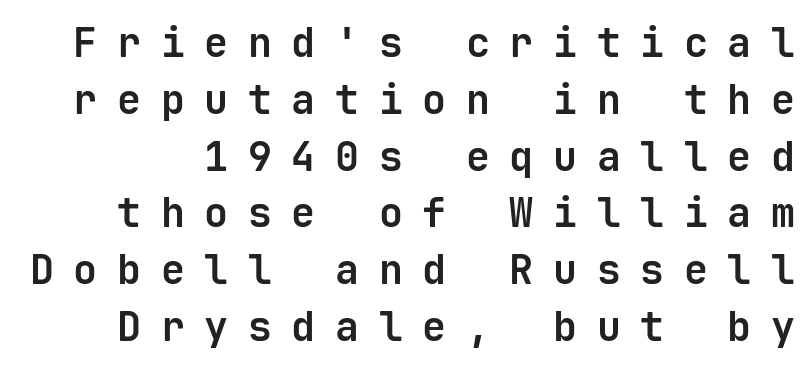
The glyphs are unaccompanied by any horizontal stroke below them. The passage shown is typeset with a sans-serif family. Rendered with straight, roman letterforms. This is heavy type, rendered in bold. Do the characters align in a grid? Yes, the font is monospaced.
